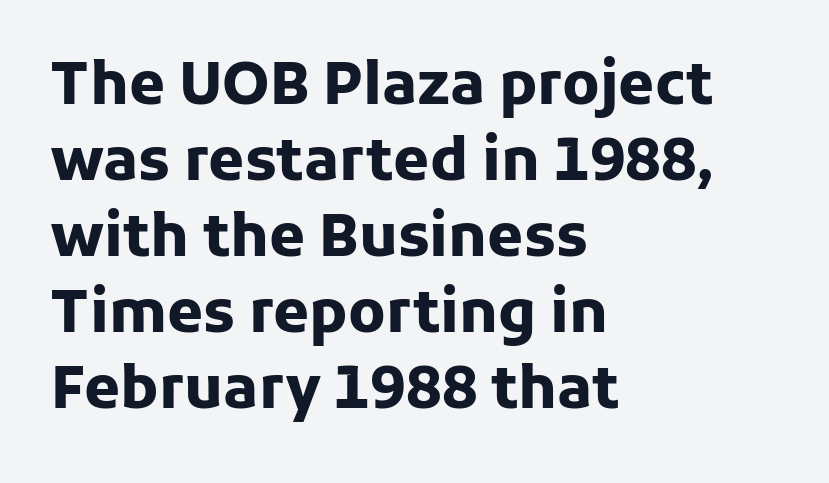
Posture: vertical. You could call the tracking neutral — neither tight nor loose. Letterform terminals end flat and unadorned throughout the passage. The zone under the glyphs is completely vacant.
